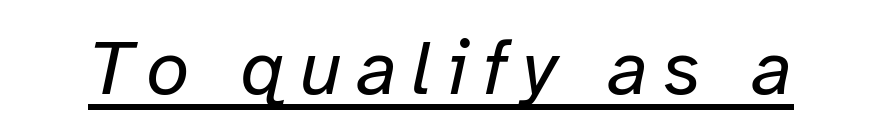
The specimen includes a rule beneath the text block's lines. Compared with a typical body face, this is equally light or lighter still. The rendering uses natural spacing where letterforms have individual widths. This sample uses an oblique cut, with every glyph tilted off the vertical.
